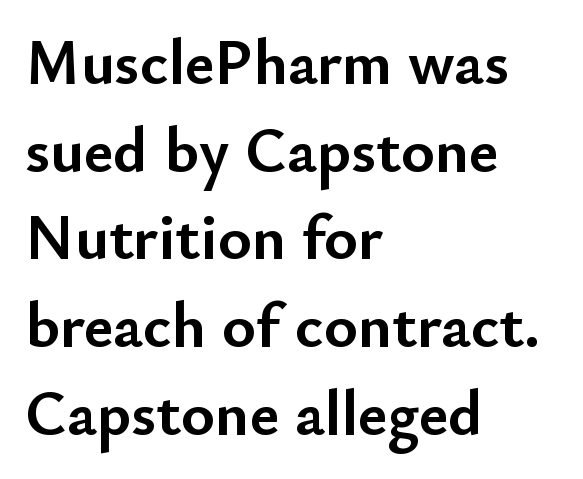
Q: Is the text bold? A: Yes.
Q: Is the text italic (slanted)? A: No, it is upright.
Q: Is the typeface a serif or a sans-serif typeface? A: Sans-serif.
Q: Is the text underlined? A: No.
Q: How is the paragraph aligned? A: Left-aligned.
Q: Is the spacing between letters normal or unusually wide? A: Normal.
Q: Is the spacing between lines tight, normal or loose? A: Normal.
Q: Width (condensed, normal, or wide)? A: Normal.
Q: Stroke contrast? A: Low.
Q: x-height? A: Small.
Q: Monospaced? A: No.
